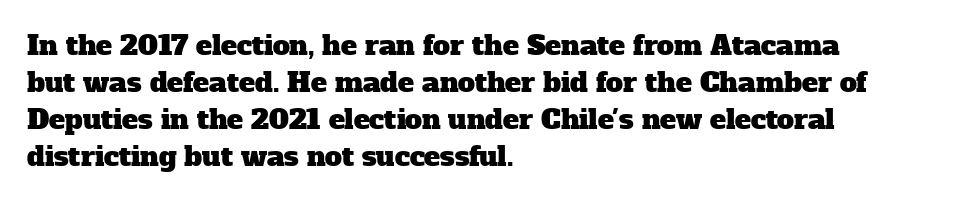
{"underline": "no", "align": "left", "line_spacing": "normal", "line_spacing_ratio": 1.37, "letter_spacing": "normal", "letter_spacing_em": 0.0, "glyph_px": 27}
